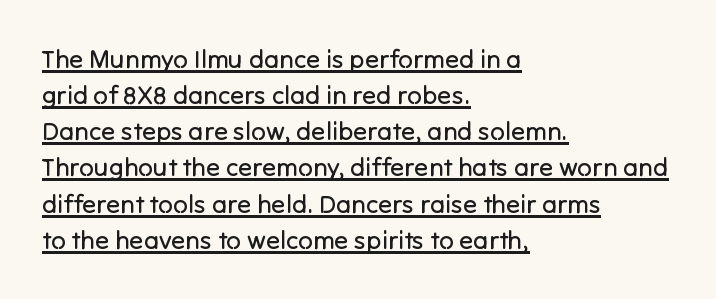
The image shows 26 px text type, upright; set left-aligned, normal line spacing (1.39x), normal letter spacing, underlined.
